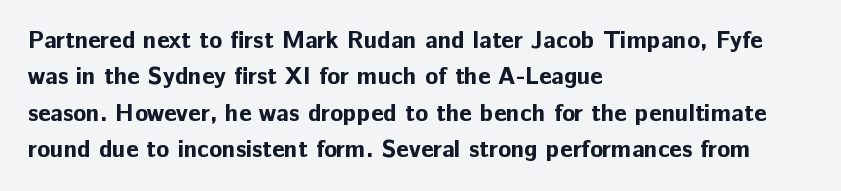
{"italic": "no", "bold": "yes", "underline": "no", "align": "left", "line_spacing": "normal", "line_spacing_ratio": 1.52, "letter_spacing": "normal", "letter_spacing_em": 0.0, "glyph_px": 24}
